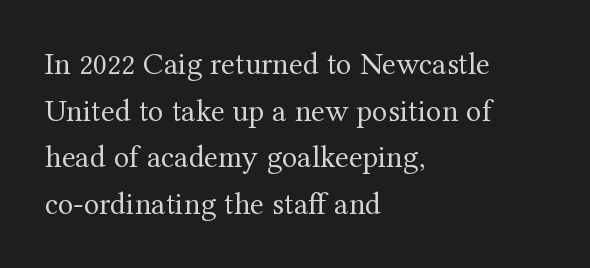
{"serif": "yes", "italic": "no", "bold": "no", "weight": "regular", "width": "normal", "stroke_contrast": "medium", "x_height": "medium", "monospaced": "no", "underline": "no", "align": "left", "line_spacing": "normal", "line_spacing_ratio": 1.46, "letter_spacing": "normal", "letter_spacing_em": 0.0, "glyph_px": 32}
